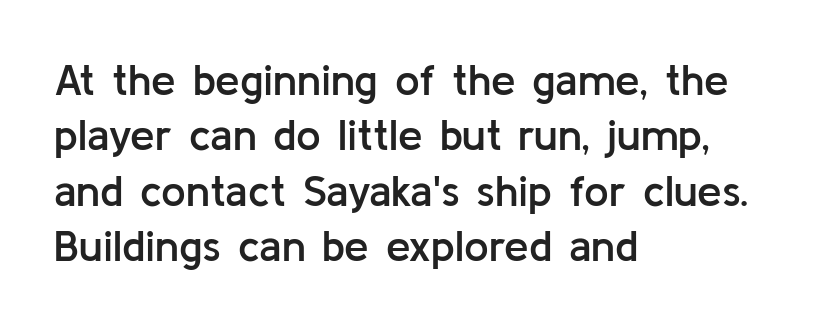
{"serif": "no", "italic": "no", "bold": "semi", "weight": "semibold", "width": "normal", "stroke_contrast": "low", "x_height": "medium", "monospaced": "no", "underline": "no", "align": "left", "line_spacing": "normal", "line_spacing_ratio": 1.26, "letter_spacing": "normal", "letter_spacing_em": 0.0, "glyph_px": 44}
